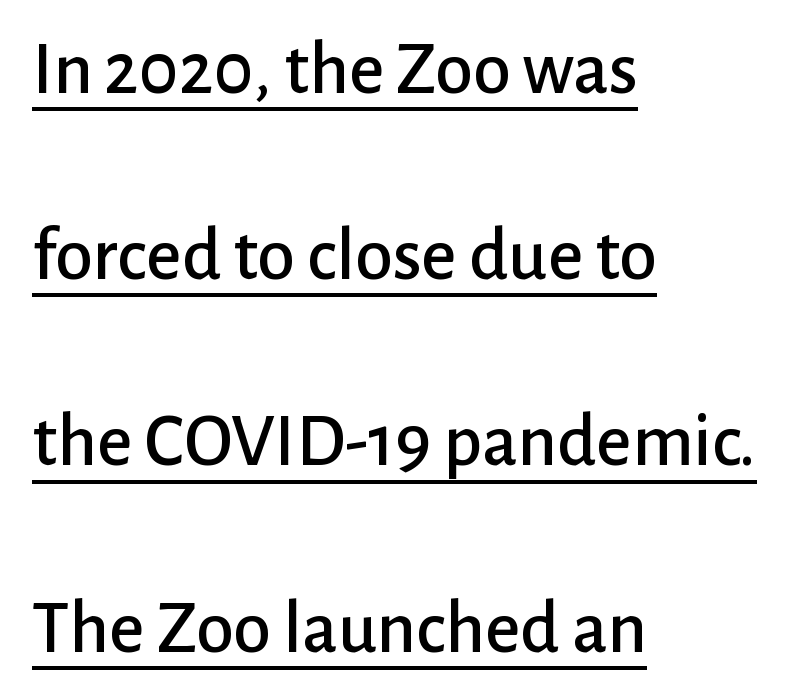
The image shows 76 px sans-serif type, upright; set left-aligned, loose line spacing (2.45x), normal letter spacing, underlined; low stroke contrast and a medium x-height.
